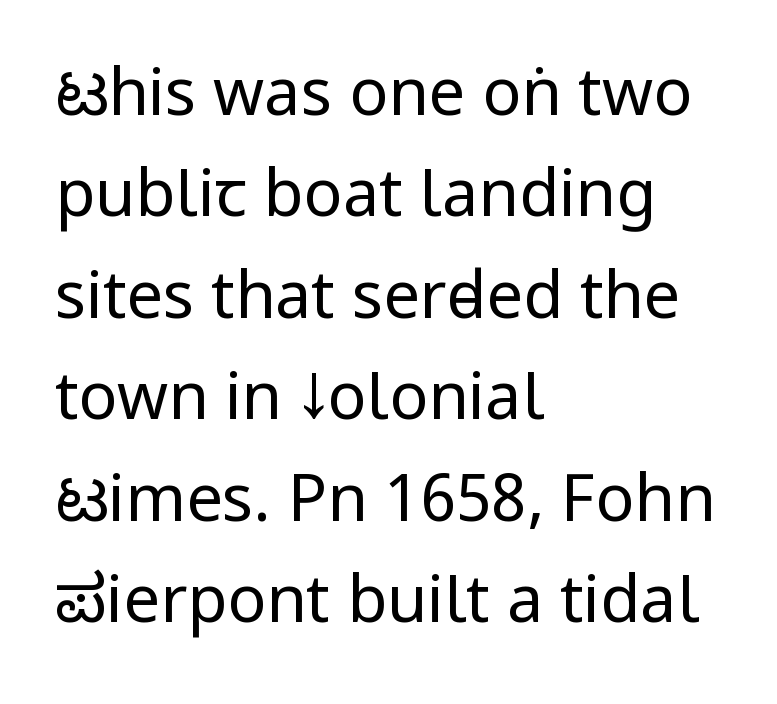
These lines are composed in type without serifs. Where is the straight margin? On the left. Think of a printed novel: that variable character pitch is what you see here. Compared with a typical body face, this is equally light or lighter still.
